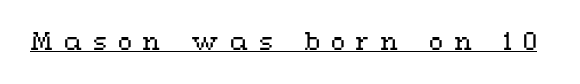
Q: Is the text bold? A: No.
Q: Is the text italic (slanted)? A: No, it is upright.
Q: Is the text underlined? A: Yes.
Q: Is the spacing between letters normal or unusually wide? A: Unusually wide.
